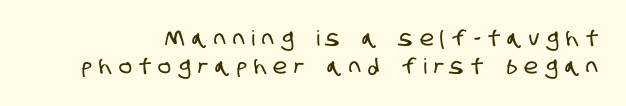
{"underline": "no", "line_spacing": "normal", "line_spacing_ratio": 1.32, "letter_spacing": "wide", "letter_spacing_em": 0.35, "glyph_px": 21}
